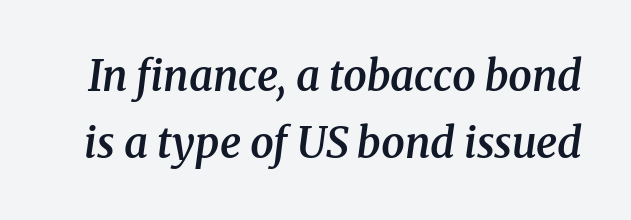
Is this a sans? No — the strokes have serifs. Students, note that the glyphs here touch the page at normal intervals. Notice how descenders clear the ascenders below comfortably — that's standard leading. The rendering uses a semibold face; strokes are thickened but not to full bold.
